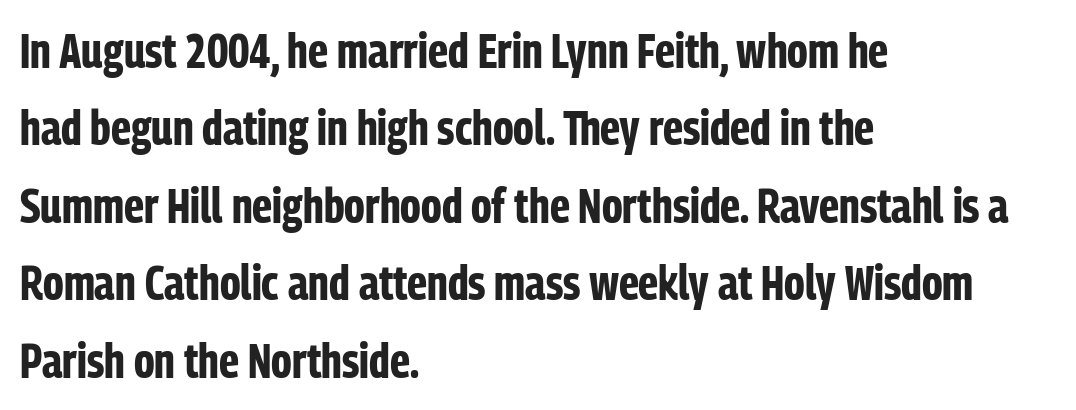
The image shows 49 px bold, condensed sans-serif type, upright; set left-aligned, normal line spacing (1.58x), normal letter spacing, not underlined; low stroke contrast and a medium x-height.
